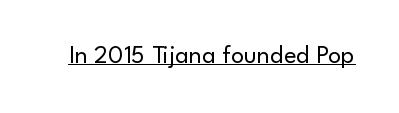
Short note: letters normally spaced. Is this a heavy cut? Hardly; it is regular or lighter. This sample uses an upright cut, with every glyph sitting square on the baseline. Is there an underline? Yes — a line sits under the letters.
